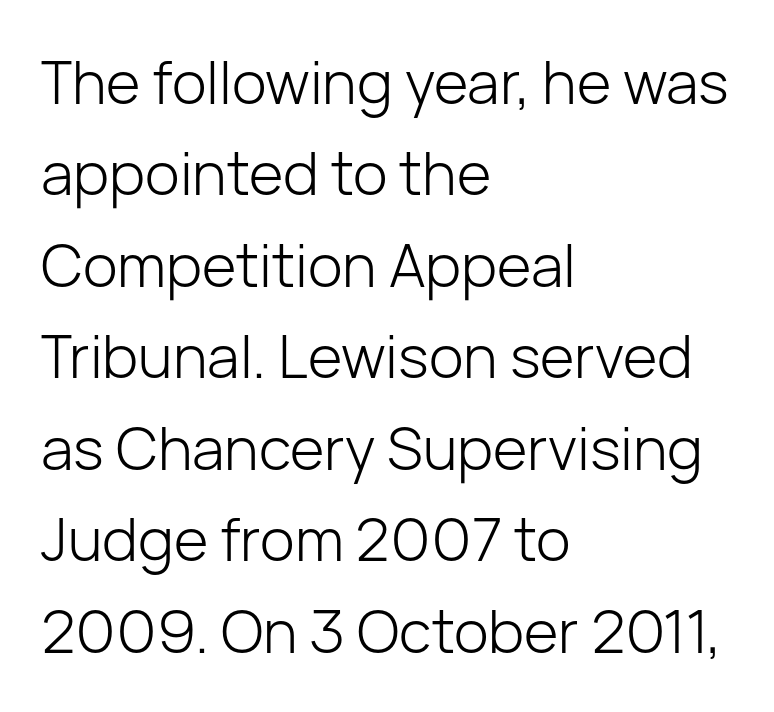
The image shows 59 px light sans-serif type, upright; set left-aligned, normal line spacing (1.55x), normal letter spacing, not underlined; low stroke contrast and a medium x-height.
